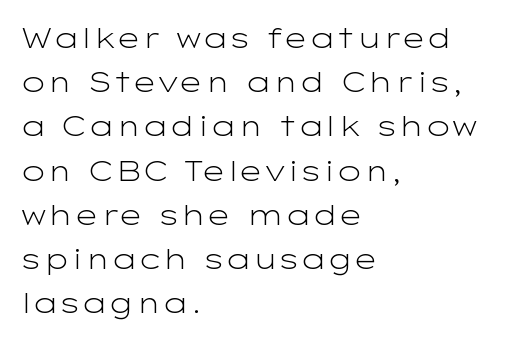
The image shows 28 px light, wide sans-serif type, upright; set left-aligned, normal line spacing (1.58x), normal letter spacing, not underlined; low stroke contrast and a medium x-height.
